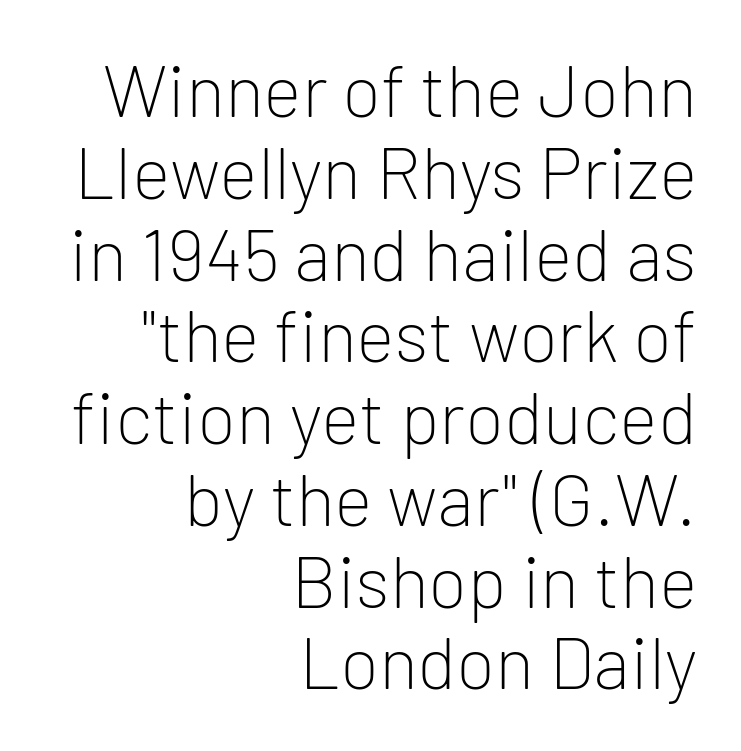
{"serif": "no", "italic": "no", "bold": "no", "weight": "light", "width": "normal", "stroke_contrast": "low", "x_height": "medium", "monospaced": "no", "underline": "no", "align": "right", "line_spacing": "tight", "line_spacing_ratio": 1.12, "letter_spacing": "normal", "letter_spacing_em": 0.0, "glyph_px": 73}
